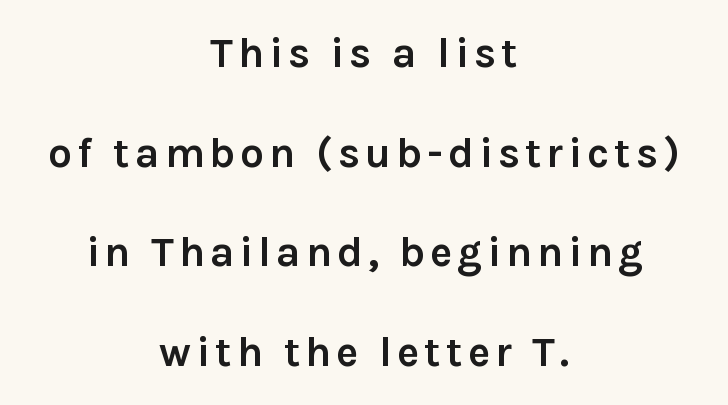
{"serif": "no", "italic": "no", "bold": "yes", "weight": "semibold", "width": "normal", "stroke_contrast": "low", "x_height": "medium", "monospaced": "no", "underline": "no", "align": "center", "line_spacing": "loose", "line_spacing_ratio": 2.37, "glyph_px": 42}
